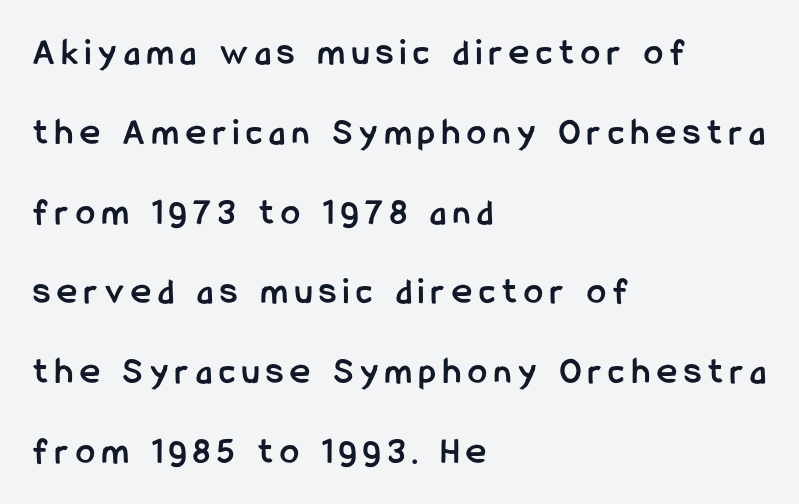
Q: Is the text bold? A: Yes.
Q: Is the text italic (slanted)? A: No, it is upright.
Q: Is the typeface a serif or a sans-serif typeface? A: Sans-serif.
Q: Is the text underlined? A: No.
Q: How is the paragraph aligned? A: Left-aligned.
Q: Is the spacing between lines tight, normal or loose? A: Loose.
Q: Width (condensed, normal, or wide)? A: Condensed.
Q: Stroke contrast? A: Low.
Q: x-height? A: Medium.
Q: Monospaced? A: No.
